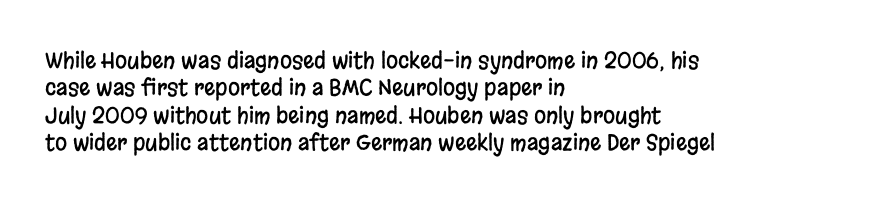
The image shows 22 px text type, upright; set left-aligned, line spacing 1.24x, normal letter spacing, not underlined.
